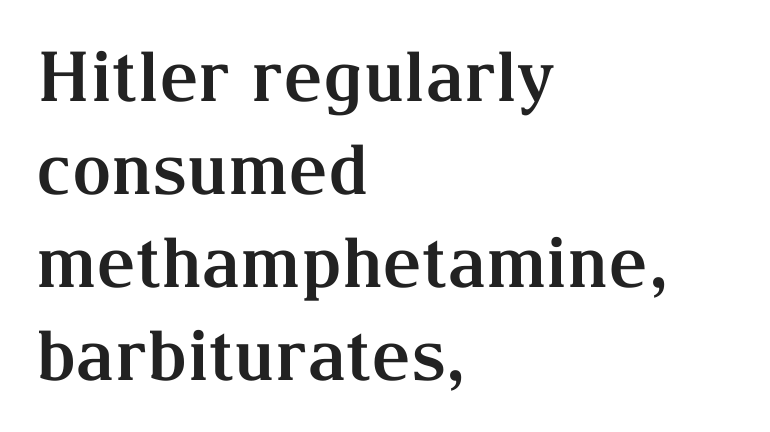
The letters stand upright; this is a roman face. Its strokes are broad and dark, the hallmark of bold type. The baseline area is clear. Each word holds together tightly as a unit, with standard inter-letter gaps. Each letter keeps its own natural width here, so spacing adapts to shape.
